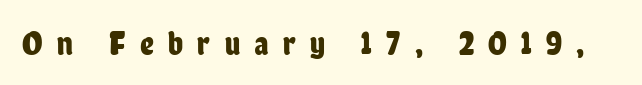
Q: Is the text italic (slanted)? A: No, it is upright.
Q: Is the typeface a serif or a sans-serif typeface? A: Sans-serif.
Q: Is the text underlined? A: No.
Q: Is the spacing between letters normal or unusually wide? A: Unusually wide.
Q: Width (condensed, normal, or wide)? A: Condensed.
Q: Stroke contrast? A: Low.
Q: x-height? A: Medium.
Q: Monospaced? A: No.
